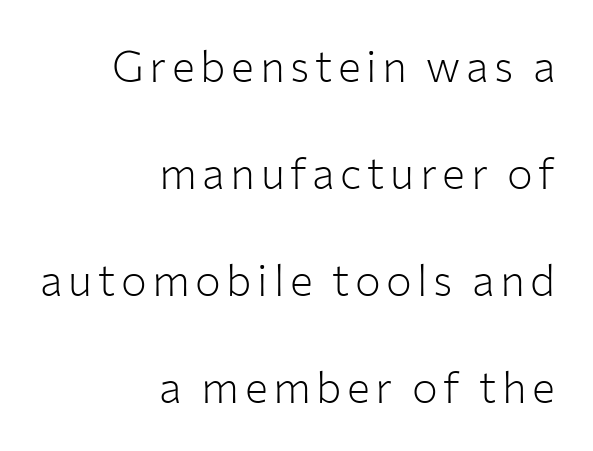
Q: Is the text bold? A: No.
Q: Is the text italic (slanted)? A: No, it is upright.
Q: Is the typeface a serif or a sans-serif typeface? A: Sans-serif.
Q: Is the text underlined? A: No.
Q: How is the paragraph aligned? A: Right-aligned.
Q: Is the spacing between lines tight, normal or loose? A: Loose.
Q: Width (condensed, normal, or wide)? A: Normal.
Q: Stroke contrast? A: Low.
Q: x-height? A: Medium.
Q: Monospaced? A: No.
